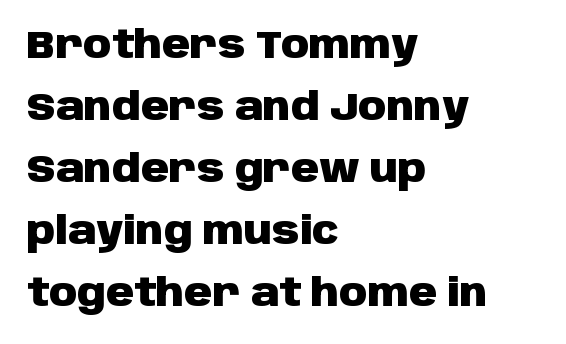
{"serif": "no", "italic": "no", "bold": "yes", "weight": "heavy", "width": "normal", "stroke_contrast": "low", "x_height": "large", "monospaced": "no", "underline": "no", "align": "left", "line_spacing": "normal", "line_spacing_ratio": 1.59, "letter_spacing": "normal", "letter_spacing_em": 0.0, "glyph_px": 39}
